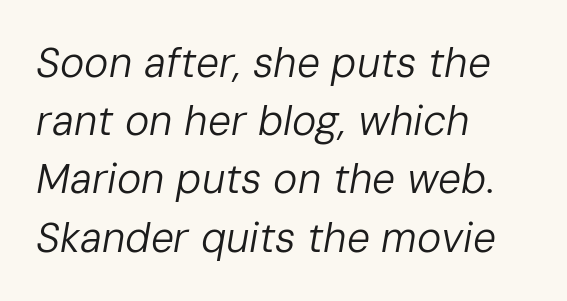
{"italic": "yes", "lean": "right", "slant_degrees": 10, "bold": "no", "weight": "regular", "width": "normal", "stroke_contrast": "low", "x_height": "medium", "monospaced": "no", "underline": "no", "align": "left", "line_spacing": "normal", "line_spacing_ratio": 1.42, "letter_spacing": "normal", "letter_spacing_em": 0.0, "glyph_px": 41}
